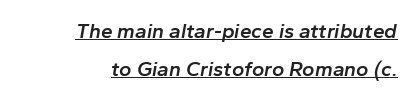
These lines are set flush right with a ragged left edge. Decoration check: the copy is underlined. The rendering keeps characters at their native spacing. The passage shown is semibold, sitting just below true bold.
